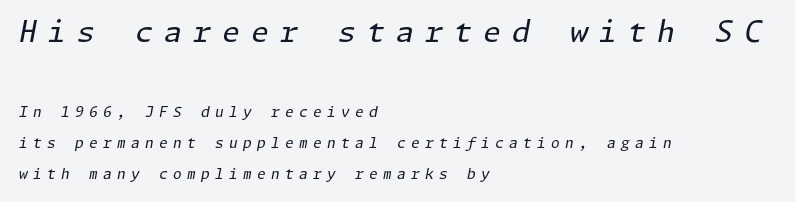
Q: Is the text bold? A: No.
Q: Is the text italic (slanted)? A: Yes, it leans right by about 11 degrees.
Q: Is the text underlined? A: No.
Q: How is the paragraph aligned? A: Left-aligned.
Q: Is the spacing between letters normal or unusually wide? A: Unusually wide.
Q: Is the spacing between lines tight, normal or loose? A: Loose.
Q: Which block of text is set in a larger size, the first (top) or the second (bottom)? A: The first (top) one.
Q: Width (condensed, normal, or wide)? A: Normal.
Q: Stroke contrast? A: Low.
Q: x-height? A: Medium.
